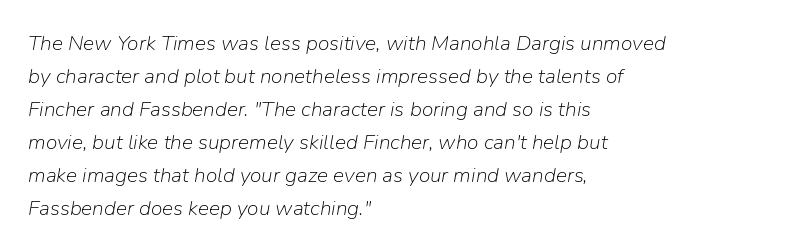
Vertical stems look standard width or narrower in stroke. The passage is arranged the way most books set body copy — flush left. The designer left line spacing at the default. The strip under each line holds only bare page. You could call the tracking neutral — neither tight nor loose.
